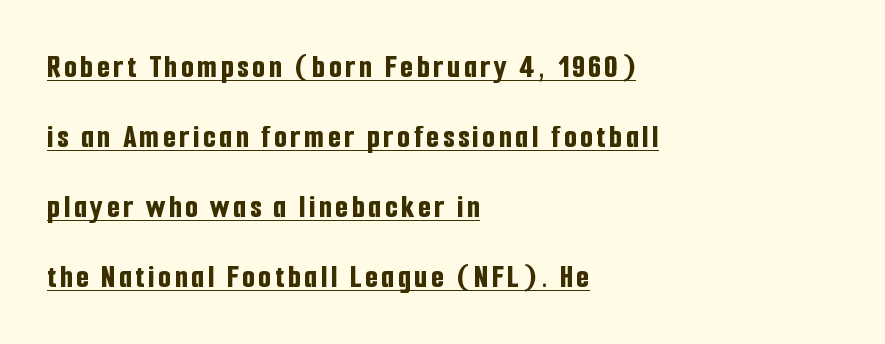
{"serif": "no", "italic": "no", "bold": "yes", "weight": "bold", "width": "condensed", "stroke_contrast": "low", "x_height": "medium", "monospaced": "no", "underline": "yes", "align": "left", "line_spacing": "loose", "line_spacing_ratio": 2.12, "glyph_px": 33}
